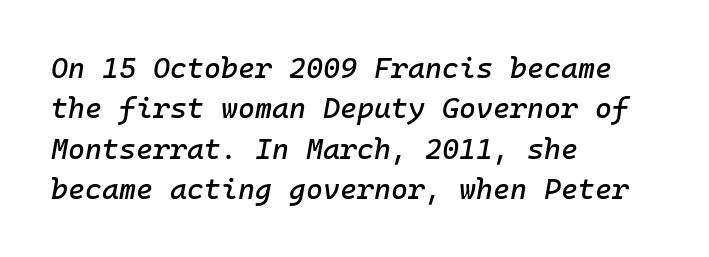
This sample uses plain, unmodified letter spacing. Typeset ragged right — the left edge is the straight one. The rows are spaced the way most documents space them. A typesetter would mark this as italic. The specimen omits any rule beneath the text block's lines.
